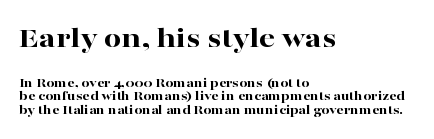
Q: Is the text bold? A: Yes.
Q: Is the text italic (slanted)? A: No, it is upright.
Q: Is the typeface a serif or a sans-serif typeface? A: Serif.
Q: Is the text underlined? A: No.
Q: How is the paragraph aligned? A: Left-aligned.
Q: Is the spacing between letters normal or unusually wide? A: Normal.
Q: Is the spacing between lines tight, normal or loose? A: Tight.
Q: Which block of text is set in a larger size, the first (top) or the second (bottom)? A: The first (top) one.
Q: Width (condensed, normal, or wide)? A: Wide.
Q: Stroke contrast? A: High.
Q: x-height? A: Medium.
Q: Monospaced? A: No.
